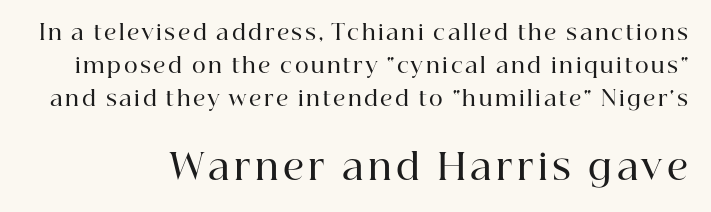
The image shows 36 px semibold serif type, upright; set normal line spacing (1.58x), not underlined; the second (bottom) block is 1.71x larger; high stroke contrast and a medium x-height.
